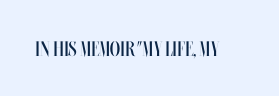
{"italic": "no", "bold": "no", "underline": "no", "letter_spacing": "normal", "letter_spacing_em": 0.0, "glyph_px": 21}
